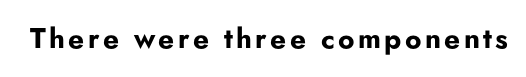
Observe the absence of serifs on each vertical stroke in this sample. This sample uses an upright cut, with every glyph sitting square on the baseline. This sample has the flowing, uneven cadence of proportional lettering. Descenders are the only things crossing below the line.
